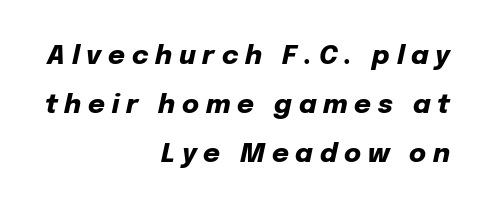
Q: Is the text bold? A: Yes.
Q: Is the text italic (slanted)? A: Yes, it leans right by about 12 degrees.
Q: Is the text underlined? A: No.
Q: How is the paragraph aligned? A: Right-aligned.
Q: Is the spacing between letters normal or unusually wide? A: Unusually wide.
